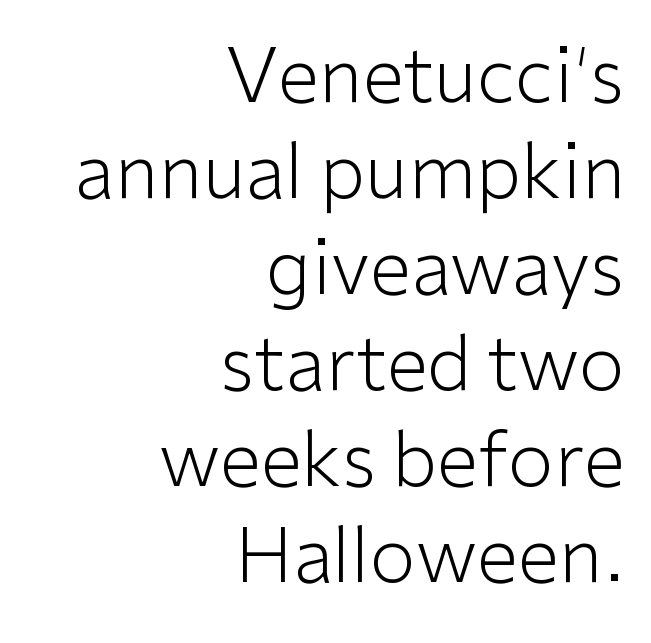
The image shows 75 px light sans-serif type, upright; set right-aligned, normal line spacing (1.28x), normal letter spacing, not underlined; low stroke contrast and a medium x-height.
